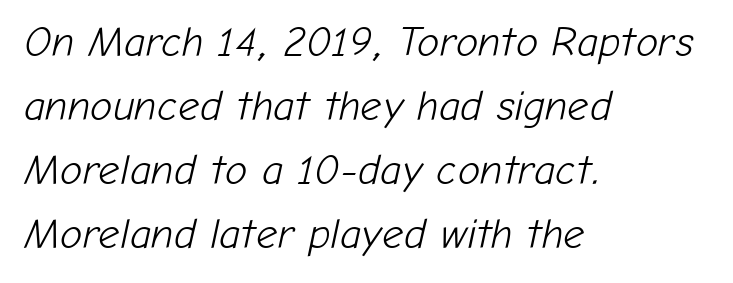
Q: Is the text bold? A: No.
Q: Is the text italic (slanted)? A: Yes, it leans right by about 12 degrees.
Q: Is the text underlined? A: No.
Q: How is the paragraph aligned? A: Left-aligned.
Q: Is the spacing between letters normal or unusually wide? A: Normal.
Q: Is the spacing between lines tight, normal or loose? A: Normal.
Q: Width (condensed, normal, or wide)? A: Normal.
Q: Stroke contrast? A: Low.
Q: x-height? A: Medium.
Q: Monospaced? A: No.
